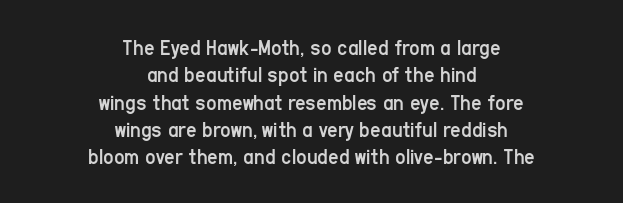
Q: Is the text bold? A: No.
Q: Is the text italic (slanted)? A: No, it is upright.
Q: Is the text underlined? A: No.
Q: How is the paragraph aligned? A: Centered.
Q: Is the spacing between letters normal or unusually wide? A: Normal.
